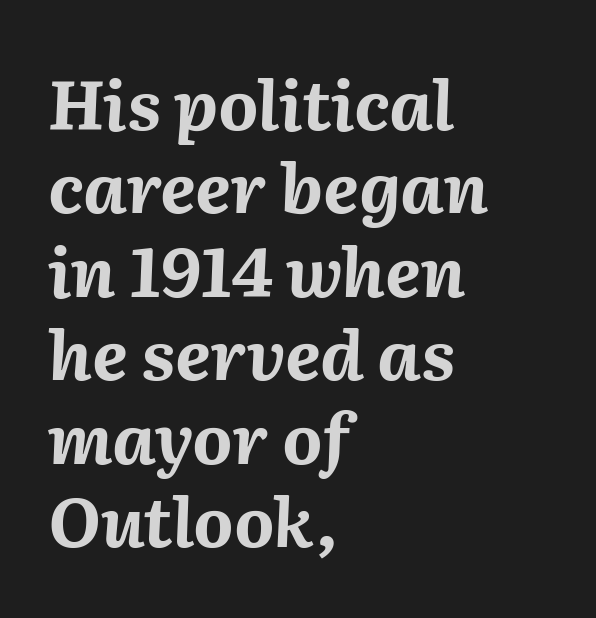
{"italic": "yes", "lean": "right", "slant_degrees": 2, "bold": "yes", "weight": "bold", "width": "normal", "stroke_contrast": "medium", "x_height": "medium", "monospaced": "no", "underline": "no", "align": "left", "line_spacing_ratio": 1.21, "letter_spacing": "normal", "letter_spacing_em": 0.0, "glyph_px": 69}
